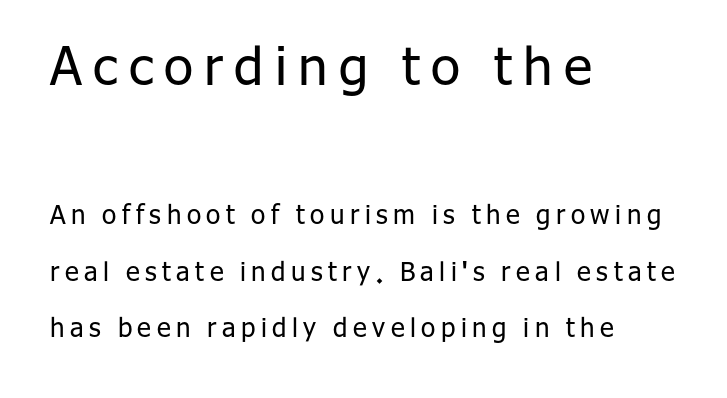
Q: Is the text bold? A: No.
Q: Is the text italic (slanted)? A: No, it is upright.
Q: Is the typeface a serif or a sans-serif typeface? A: Sans-serif.
Q: Is the text underlined? A: No.
Q: How is the paragraph aligned? A: Left-aligned.
Q: Is the spacing between letters normal or unusually wide? A: Unusually wide.
Q: Is the spacing between lines tight, normal or loose? A: Loose.
Q: Which block of text is set in a larger size, the first (top) or the second (bottom)? A: The first (top) one.
Q: Width (condensed, normal, or wide)? A: Normal.
Q: Stroke contrast? A: Low.
Q: x-height? A: Medium.
Q: Monospaced? A: No.
